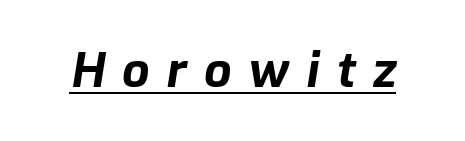
Q: Is the text bold? A: Yes.
Q: Is the text italic (slanted)? A: Yes, it leans right by about 9 degrees.
Q: Is the text underlined? A: Yes.
Q: Is the spacing between letters normal or unusually wide? A: Unusually wide.
Q: Width (condensed, normal, or wide)? A: Normal.
Q: Stroke contrast? A: Low.
Q: x-height? A: Medium.
Q: Monospaced? A: No.
